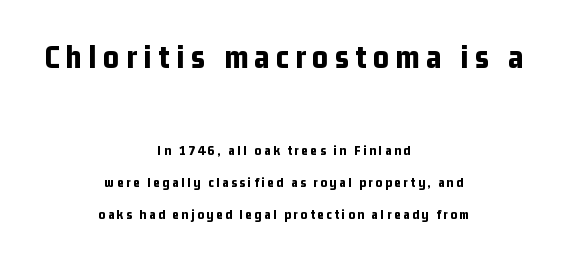
Designer's note — italics off, roman on. Heavy, bold letterforms. The letters advance in unequal steps, a hallmark of proportional type. The whitespace from short lines is split evenly between both sides. The rendering shows plain stroke endings on the letterforms — a sans-serif design.
